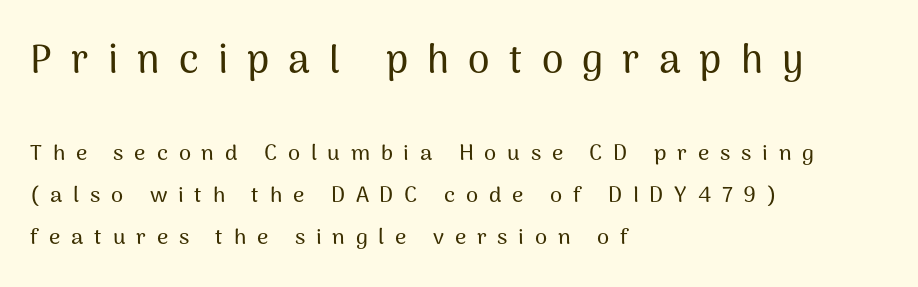
Q: Is the text italic (slanted)? A: No, it is upright.
Q: Is the typeface a serif or a sans-serif typeface? A: Sans-serif.
Q: Is the text underlined? A: No.
Q: How is the paragraph aligned? A: Left-aligned.
Q: Is the spacing between letters normal or unusually wide? A: Unusually wide.
Q: Is the spacing between lines tight, normal or loose? A: Loose.
Q: Which block of text is set in a larger size, the first (top) or the second (bottom)? A: The first (top) one.
Q: Width (condensed, normal, or wide)? A: Normal.
Q: Stroke contrast? A: Medium.
Q: x-height? A: Medium.
Q: Monospaced? A: No.
